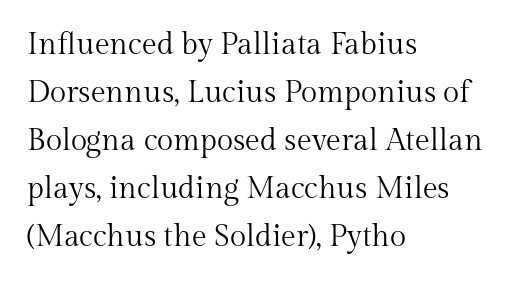
The passage shown is typeset with a serif family. Do the characters align in a grid? No, the font is proportional. Each line starts at the same left margin while the right side varies. If you drew a line through each stem, it would be perfectly vertical. Nothing unusual about the tracking: characters are spaced as the font intends. The baseline area is clear.
